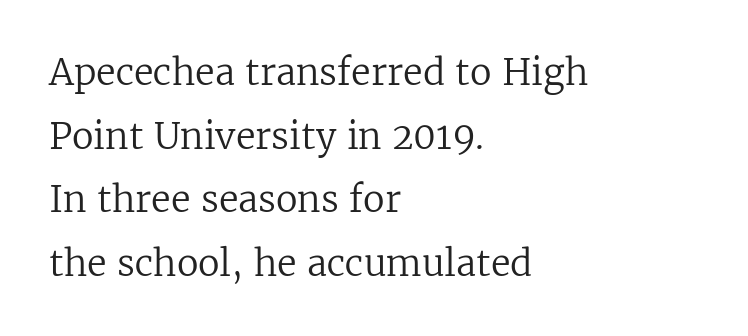
Unbolded letterforms with no extra heft. Horizontally, the lines are justified to the leading edge only. Is this a fixed-width face? No — the glyphs have proportional, varying widths. Designer's note — italics off, roman on.
